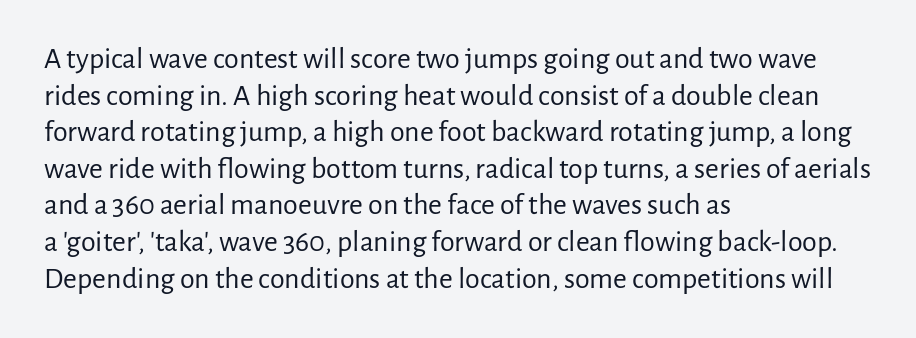
Q: Is the text bold? A: No.
Q: Is the text italic (slanted)? A: No, it is upright.
Q: Is the typeface a serif or a sans-serif typeface? A: Sans-serif.
Q: Is the text underlined? A: No.
Q: How is the paragraph aligned? A: Left-aligned.
Q: Is the spacing between letters normal or unusually wide? A: Normal.
Q: Width (condensed, normal, or wide)? A: Normal.
Q: Stroke contrast? A: Low.
Q: x-height? A: Medium.
Q: Monospaced? A: No.
